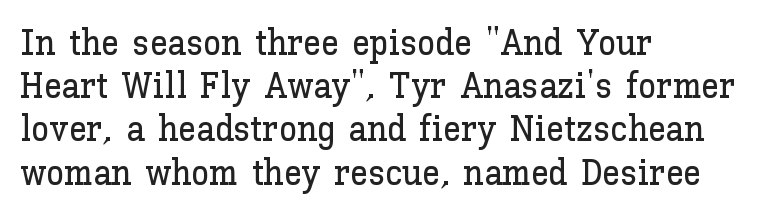
The image shows 36 px text type, upright; set left-aligned, line spacing 1.2x, normal letter spacing, not underlined; low stroke contrast and a medium x-height.
